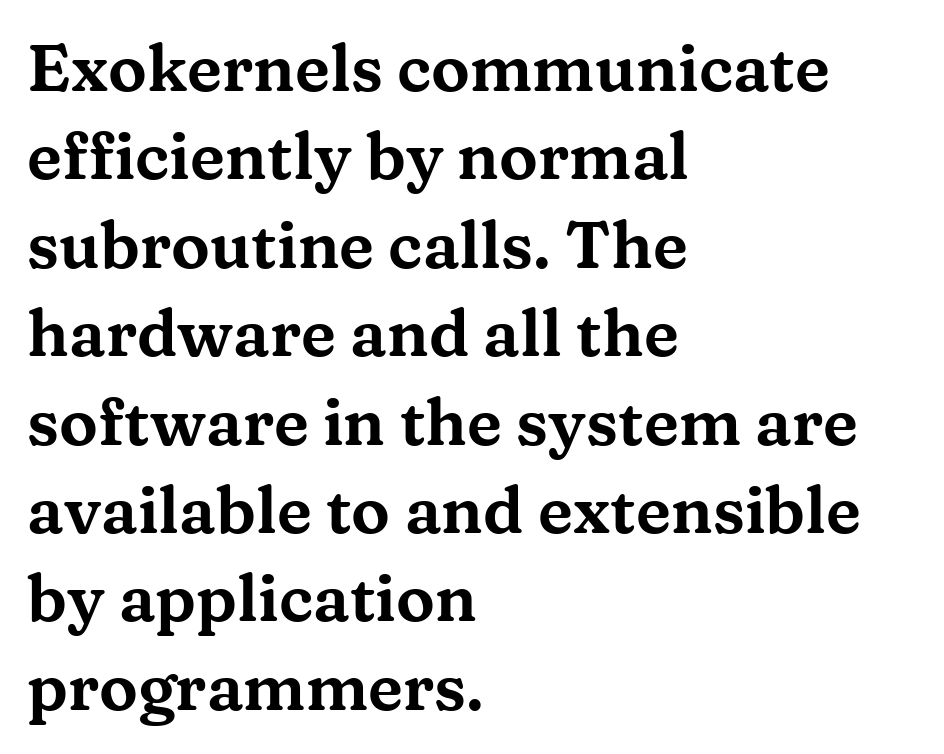
You could not count columns in this text — the font is proportionally spaced. Words float on clear page, feet unadorned. Ordinary non-slanted type is in use. Vertical spacing — default. Line beginnings align vertically; line endings do not. Serif or sans? Serif — the stroke terminals have little feet.
